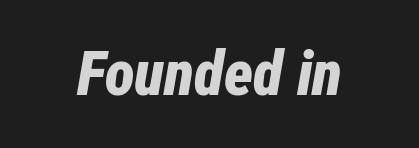
The image shows 62 px bold, condensed type, italic (leaning right); set normal letter spacing, not underlined; low stroke contrast and a medium x-height.
